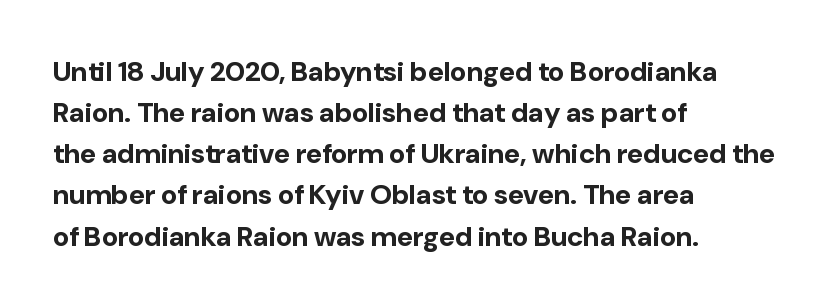
The image shows 28 px bold sans-serif type, upright; set left-aligned, normal line spacing (1.47x), normal letter spacing, not underlined; low stroke contrast and a medium x-height.
